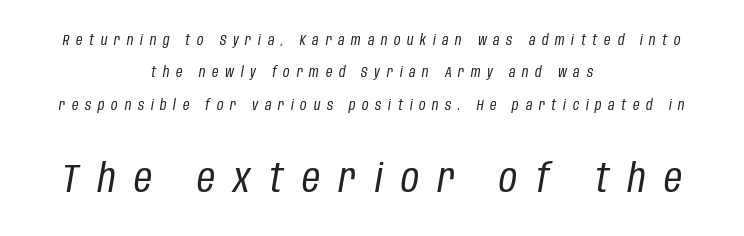
Characters follow at a spacing far wider than the type designer built in. The typography opts for an oblique posture over an upright one. Of the two passages, the one underneath uses the larger point size. The face used here is proportionally spaced, like ordinary book or web type. The paragraph shown floats in the horizontal middle.
